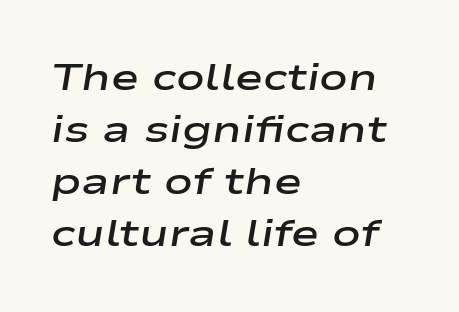
The image shows 38 px semibold, wide type, italic (leaning right); set left-aligned, normal line spacing (1.37x), normal letter spacing, not underlined; low stroke contrast and a medium x-height.
